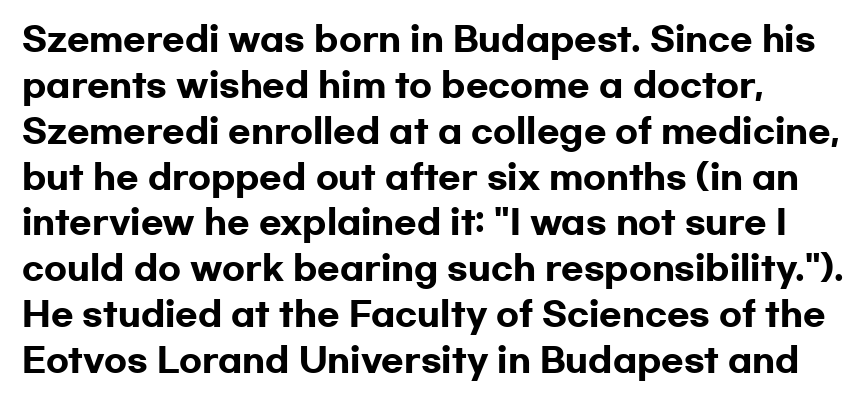
Q: Is the text bold? A: Yes.
Q: Is the text italic (slanted)? A: No, it is upright.
Q: Is the typeface a serif or a sans-serif typeface? A: Sans-serif.
Q: Is the text underlined? A: No.
Q: Is the spacing between letters normal or unusually wide? A: Normal.
Q: Is the spacing between lines tight, normal or loose? A: Normal.
Q: Width (condensed, normal, or wide)? A: Wide.
Q: Stroke contrast? A: Low.
Q: x-height? A: Medium.
Q: Monospaced? A: No.
